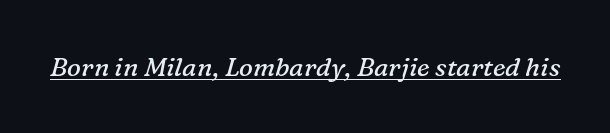
The image shows 26 px text type, italic (leaning right); set normal letter spacing, underlined.
